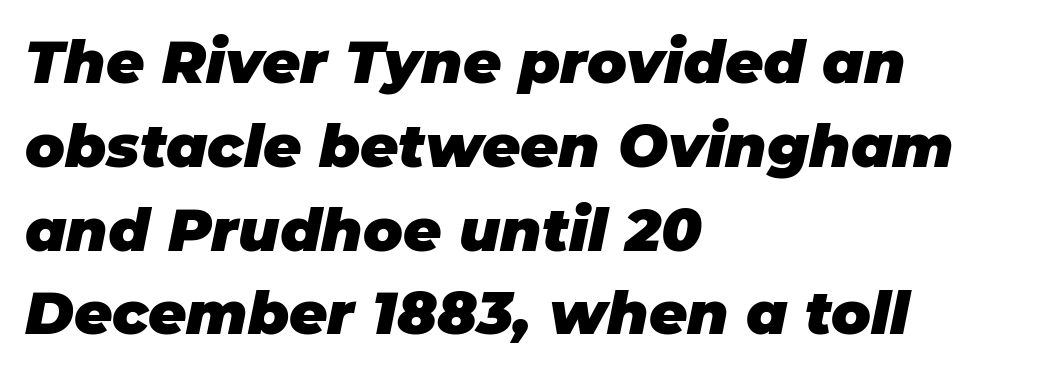
The string is rendered with underlining switched off. The rendering uses a moderate line-height, typical for paragraphs. Does extra space separate the letters? No, they use regular spacing. Character widths vary here, with narrow letters taking less room than wide ones. The passage shown is emphatically bold.
